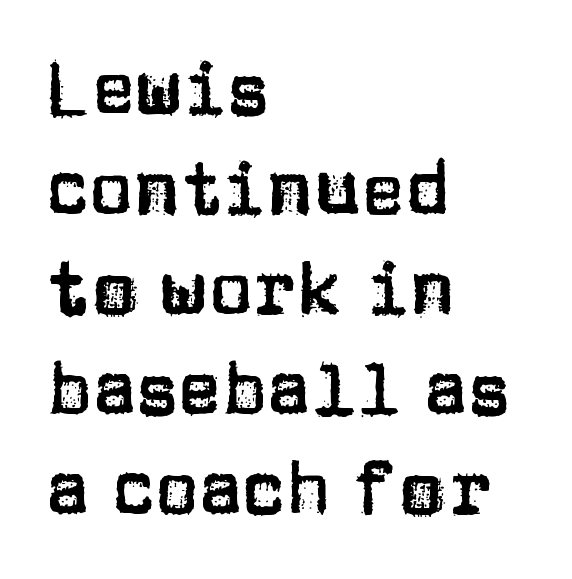
The image shows 73 px sans-serif type, upright; set left-aligned, normal line spacing (1.37x), normal letter spacing, not underlined; low stroke contrast and a large x-height.
